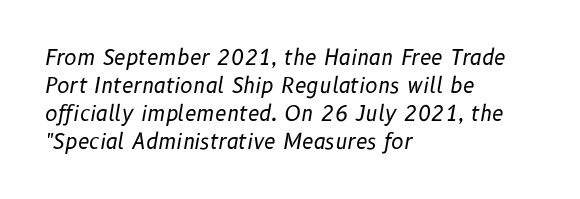
{"italic": "yes", "lean": "right", "slant_degrees": 10, "bold": "no", "underline": "no", "align": "left", "line_spacing": "normal", "line_spacing_ratio": 1.33, "letter_spacing": "normal", "letter_spacing_em": 0.0, "glyph_px": 21}
